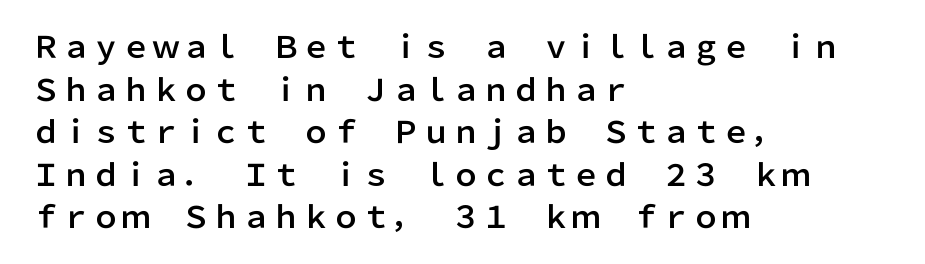
The horizontal fit of the characters is conventional and even. This is roman type, the default non-slanted kind. Note: no serifs on the glyphs. The designer left line spacing at the default. This sample has the flowing, uneven cadence of proportional lettering. Left-aligned paragraph, ragged on the right.
